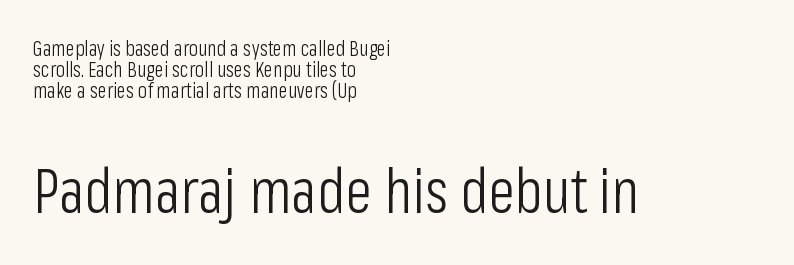
The image shows 62 px light, condensed sans-serif type, upright; set left-aligned, tight line spacing (1.01x), normal letter spacing, not underlined; the second (bottom) block is 2.95x larger; low stroke contrast and a medium x-height.
